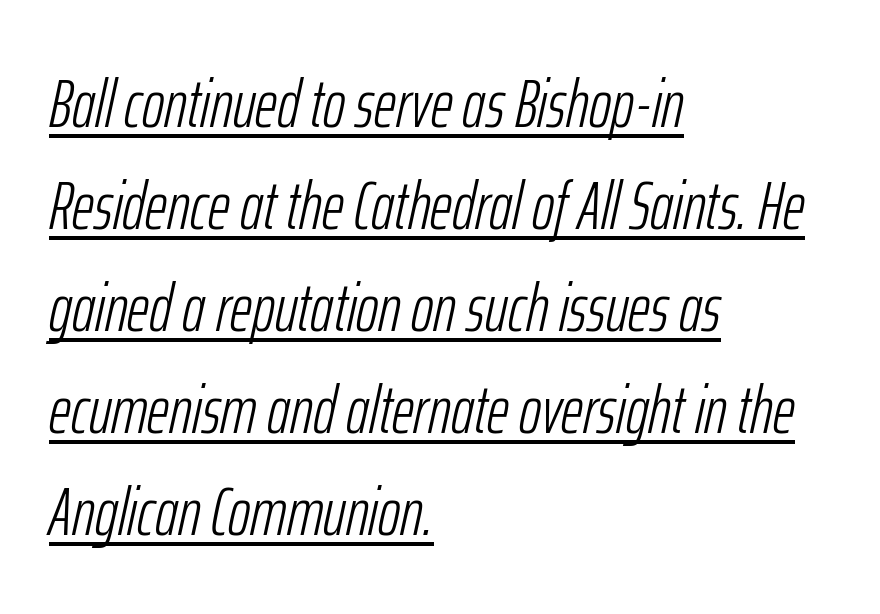
The image shows 68 px light, condensed type, italic (leaning right); set left-aligned, normal line spacing (1.5x), normal letter spacing, underlined; low stroke contrast and a medium x-height.
